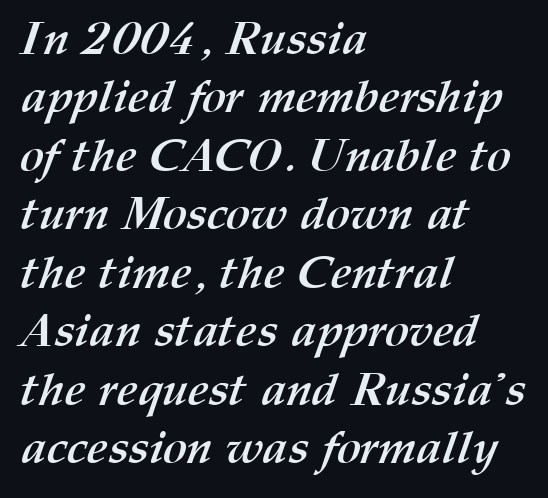
Q: Is the text bold? A: Yes.
Q: Is the text underlined? A: No.
Q: How is the paragraph aligned? A: Left-aligned.
Q: Is the spacing between letters normal or unusually wide? A: Normal.
Q: Is the spacing between lines tight, normal or loose? A: Normal.
Q: Width (condensed, normal, or wide)? A: Normal.
Q: Stroke contrast? A: Medium.
Q: x-height? A: Medium.
Q: Monospaced? A: No.
